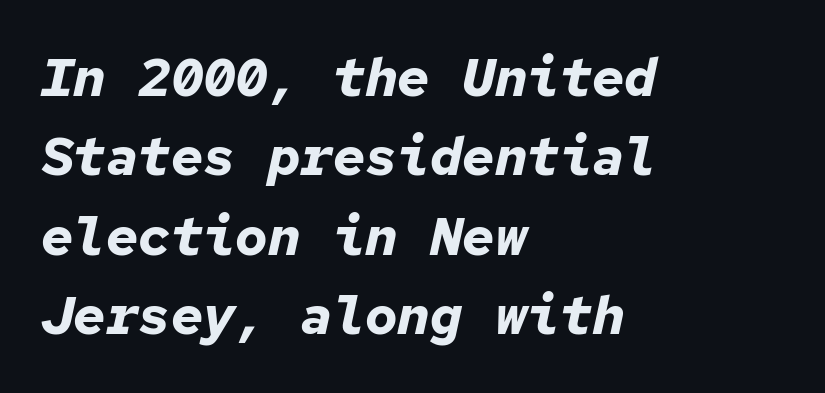
{"italic": "yes", "lean": "right", "slant_degrees": 12, "bold": "yes", "weight": "bold", "width": "normal", "stroke_contrast": "low", "x_height": "medium", "monospaced": "yes", "underline": "no", "align": "left", "line_spacing": "normal", "line_spacing_ratio": 1.47, "letter_spacing": "normal", "letter_spacing_em": 0.0, "glyph_px": 54}
